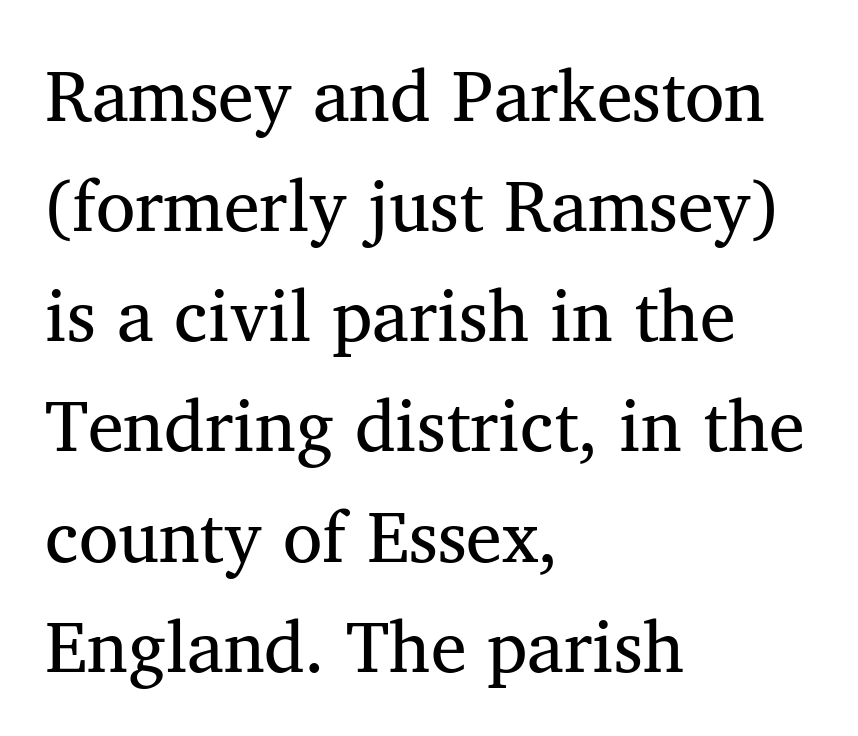
{"serif": "yes", "italic": "no", "bold": "no", "weight": "regular", "width": "normal", "stroke_contrast": "medium", "x_height": "medium", "monospaced": "no", "underline": "no", "align": "left", "line_spacing": "normal", "line_spacing_ratio": 1.53, "letter_spacing": "normal", "letter_spacing_em": 0.0, "glyph_px": 72}
